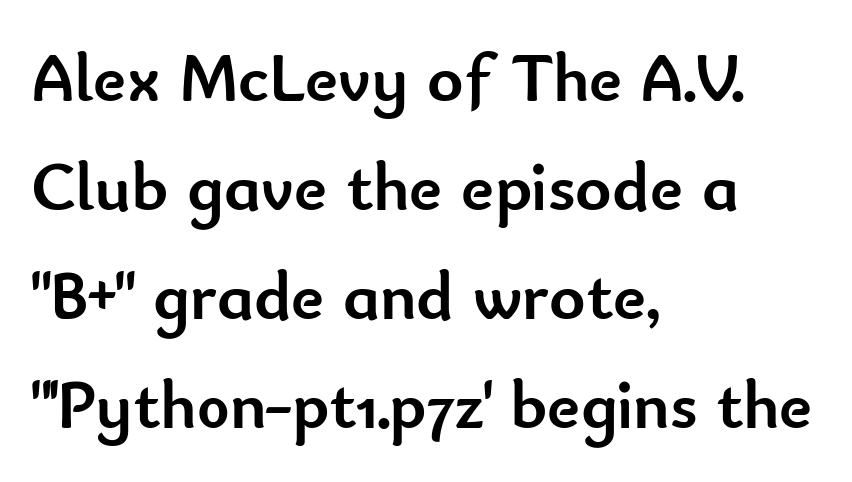
The image shows 69 px semibold sans-serif type, upright; set left-aligned, normal line spacing (1.58x), normal letter spacing, not underlined; low stroke contrast and a small x-height.
